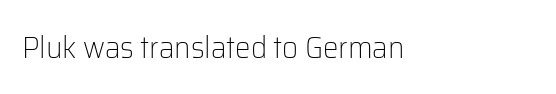
The text block is weighted toward the left margin, trailing off unevenly rightward. Is the type heavy? It reads as light-to-regular instead. Quick note: not italic, upright. This rendering features lettering with no underline.
